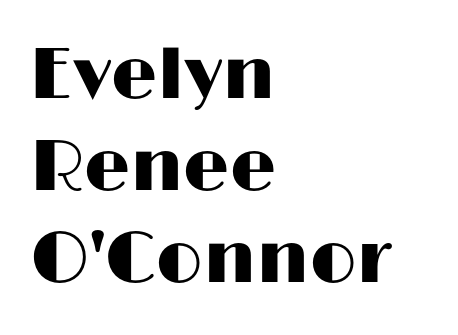
Q: Is the text italic (slanted)? A: No, it is upright.
Q: Is the typeface a serif or a sans-serif typeface? A: Sans-serif.
Q: Is the text underlined? A: No.
Q: How is the paragraph aligned? A: Left-aligned.
Q: Is the spacing between letters normal or unusually wide? A: Normal.
Q: Is the spacing between lines tight, normal or loose? A: Normal.
Q: Width (condensed, normal, or wide)? A: Wide.
Q: Stroke contrast? A: High.
Q: x-height? A: Medium.
Q: Monospaced? A: No.
